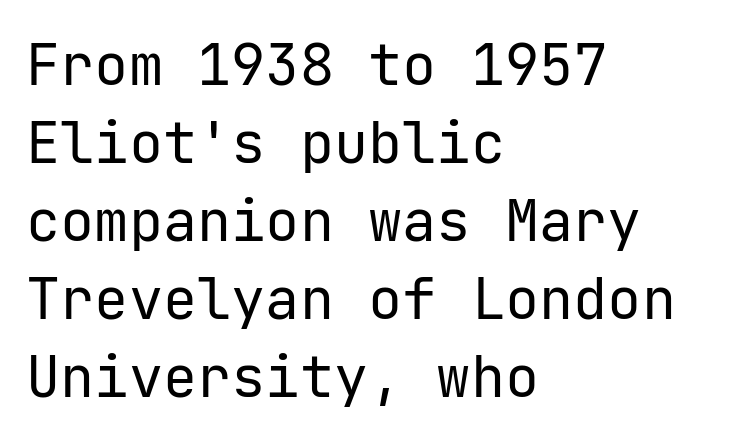
Q: Is the text bold? A: No.
Q: Is the text italic (slanted)? A: No, it is upright.
Q: Is the typeface a serif or a sans-serif typeface? A: Sans-serif.
Q: Is the text underlined? A: No.
Q: How is the paragraph aligned? A: Left-aligned.
Q: Is the spacing between letters normal or unusually wide? A: Normal.
Q: Is the spacing between lines tight, normal or loose? A: Normal.
Q: Width (condensed, normal, or wide)? A: Normal.
Q: Stroke contrast? A: Low.
Q: x-height? A: Medium.
